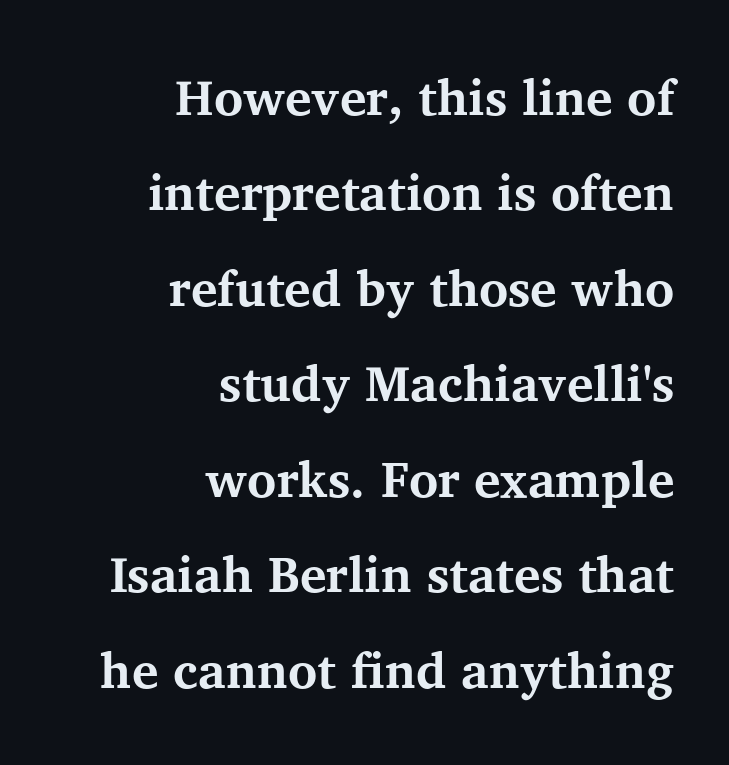
Weight check: bold — yes, fully. The font family rendered here belongs to the serif group. A typesetter would call this proportional, since set widths differ per character. Notice how the stems are strictly vertical — no italics here. Words float on clear page, feet unadorned.
